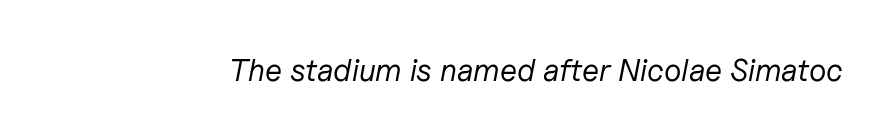
{"italic": "yes", "lean": "right", "slant_degrees": 11, "bold": "no", "weight": "regular", "width": "normal", "stroke_contrast": "low", "x_height": "medium", "monospaced": "no", "underline": "no", "letter_spacing": "normal", "letter_spacing_em": 0.0, "glyph_px": 31}
